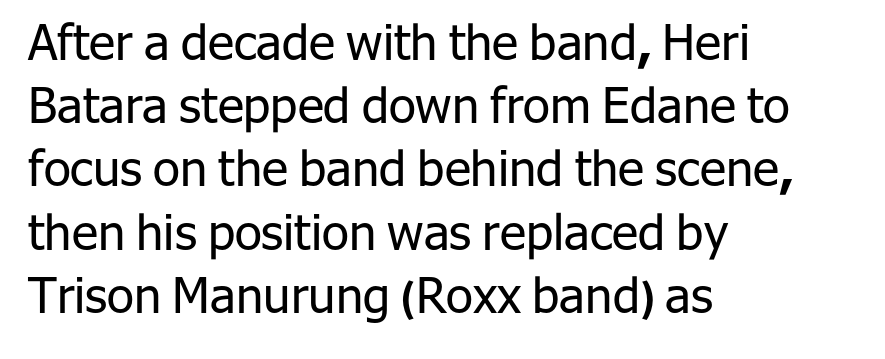
Q: Is the text bold? A: No.
Q: Is the text italic (slanted)? A: No, it is upright.
Q: Is the typeface a serif or a sans-serif typeface? A: Sans-serif.
Q: Is the text underlined? A: No.
Q: How is the paragraph aligned? A: Left-aligned.
Q: Is the spacing between letters normal or unusually wide? A: Normal.
Q: Is the spacing between lines tight, normal or loose? A: Normal.
Q: Width (condensed, normal, or wide)? A: Normal.
Q: Stroke contrast? A: Low.
Q: x-height? A: Medium.
Q: Monospaced? A: No.
